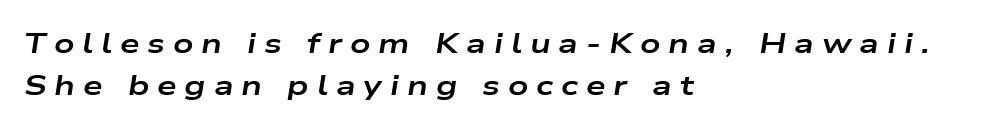
{"italic": "yes", "lean": "right", "slant_degrees": 9, "bold": "yes", "weight": "bold", "width": "wide", "stroke_contrast": "low", "x_height": "medium", "monospaced": "no", "underline": "no", "align": "left", "line_spacing": "normal", "line_spacing_ratio": 1.49, "letter_spacing": "wide", "letter_spacing_em": 0.28, "glyph_px": 28}
